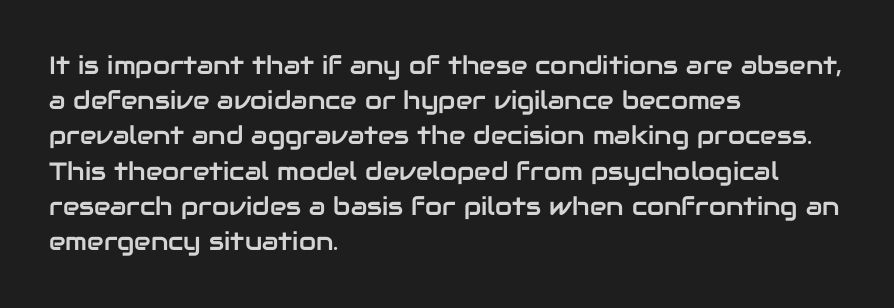
Q: Is the text italic (slanted)? A: No, it is upright.
Q: Is the text underlined? A: No.
Q: How is the paragraph aligned? A: Left-aligned.
Q: Is the spacing between letters normal or unusually wide? A: Normal.
Q: Is the spacing between lines tight, normal or loose? A: Normal.
